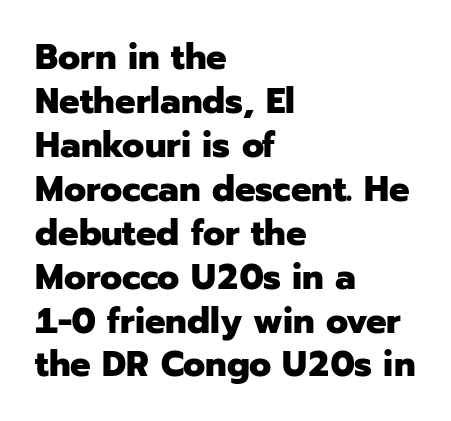
Q: Is the text bold? A: Yes.
Q: Is the text italic (slanted)? A: No, it is upright.
Q: Is the typeface a serif or a sans-serif typeface? A: Sans-serif.
Q: Is the text underlined? A: No.
Q: How is the paragraph aligned? A: Left-aligned.
Q: Is the spacing between letters normal or unusually wide? A: Normal.
Q: Width (condensed, normal, or wide)? A: Normal.
Q: Stroke contrast? A: Low.
Q: x-height? A: Medium.
Q: Monospaced? A: No.
